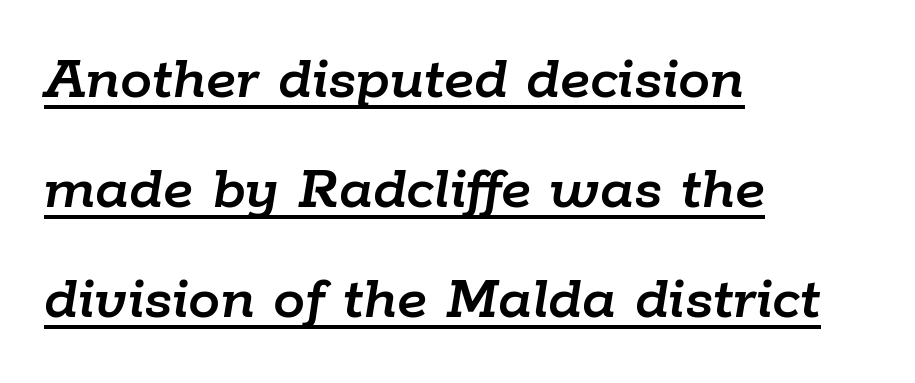
{"italic": "yes", "lean": "right", "slant_degrees": 9, "width": "normal", "stroke_contrast": "low", "x_height": "medium", "monospaced": "no", "underline": "yes", "align": "left", "line_spacing_ratio": 1.72, "letter_spacing": "normal", "letter_spacing_em": 0.0, "glyph_px": 64}
